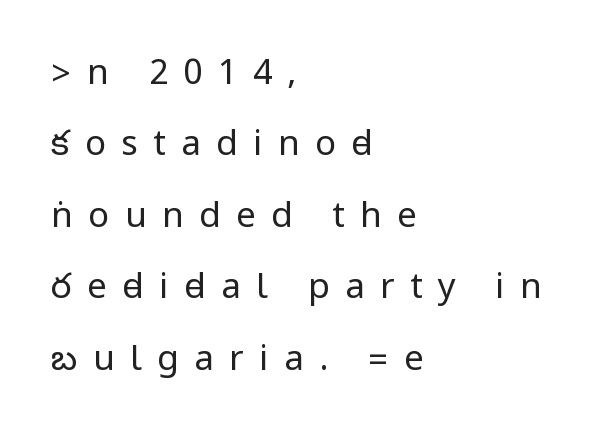
The image shows 35 px regular-weight, condensed sans-serif type, upright; set left-aligned, loose line spacing (2.04x), unusually wide letter spacing (+0.44 em), not underlined; low stroke contrast.
